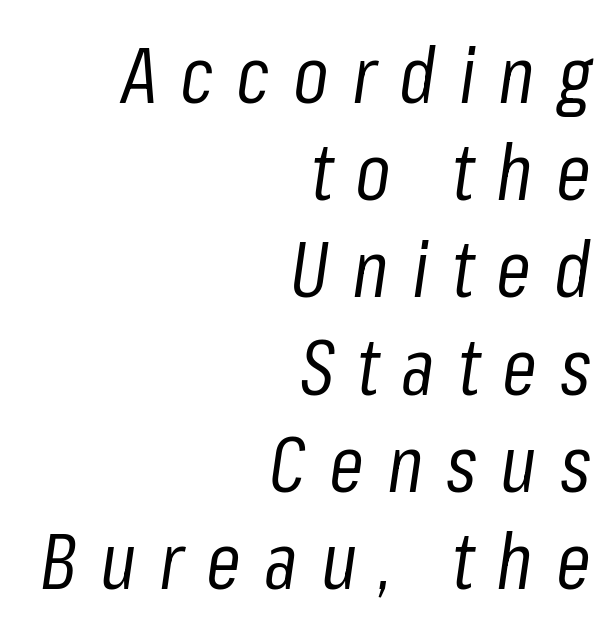
{"italic": "yes", "lean": "right", "slant_degrees": 8, "bold": "no", "weight": "regular", "width": "condensed", "stroke_contrast": "low", "x_height": "medium", "monospaced": "no", "underline": "no", "align": "right", "line_spacing_ratio": 1.23, "letter_spacing": "wide", "letter_spacing_em": 0.29, "glyph_px": 79}
